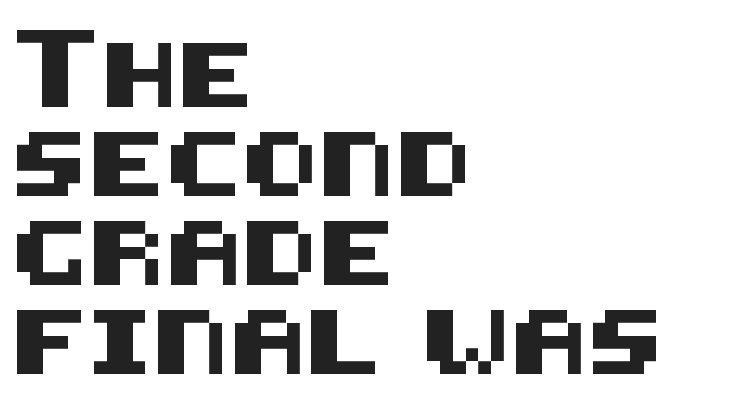
Q: Is the text italic (slanted)? A: No, it is upright.
Q: Is the typeface a serif or a sans-serif typeface? A: Sans-serif.
Q: Is the text underlined? A: No.
Q: How is the paragraph aligned? A: Left-aligned.
Q: Is the spacing between letters normal or unusually wide? A: Normal.
Q: Is the spacing between lines tight, normal or loose? A: Normal.
Q: Width (condensed, normal, or wide)? A: Normal.
Q: Stroke contrast? A: Medium.
Q: x-height? A: Large.
